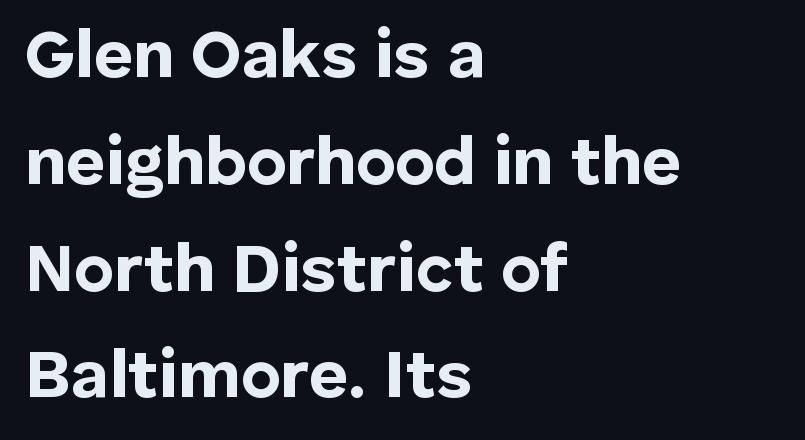
The image shows 68 px bold sans-serif type, upright; set left-aligned, normal line spacing (1.57x), normal letter spacing, not underlined; low stroke contrast and a medium x-height.
